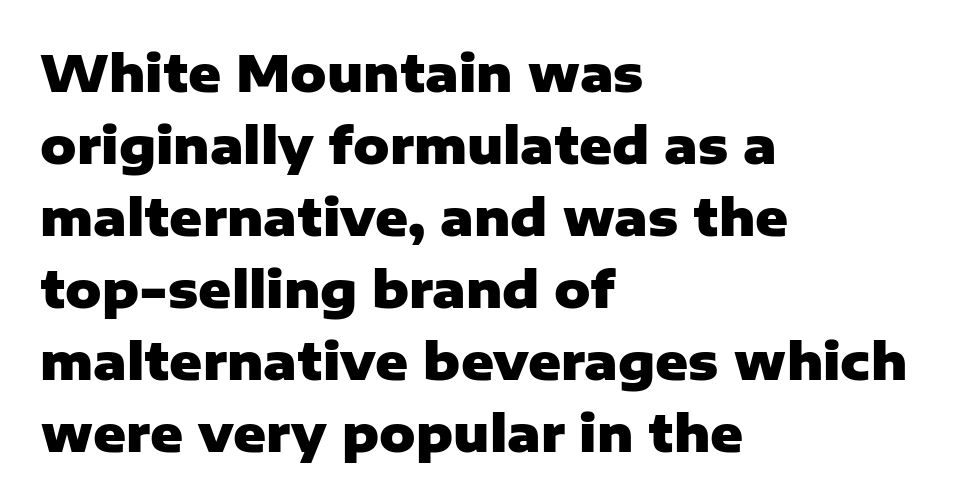
{"serif": "no", "italic": "no", "bold": "yes", "weight": "heavy", "width": "normal", "stroke_contrast": "low", "x_height": "medium", "monospaced": "no", "underline": "no", "align": "left", "line_spacing": "normal", "line_spacing_ratio": 1.44, "letter_spacing": "normal", "letter_spacing_em": 0.0, "glyph_px": 50}
